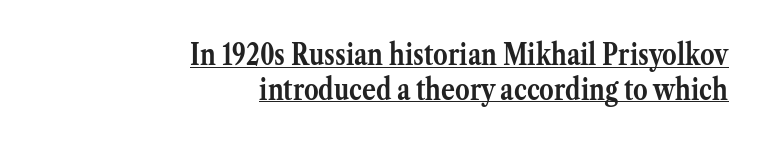
The image shows 29 px semibold serif type, upright; set right-aligned, line spacing 1.19x, normal letter spacing, underlined; medium stroke contrast and a medium x-height.
